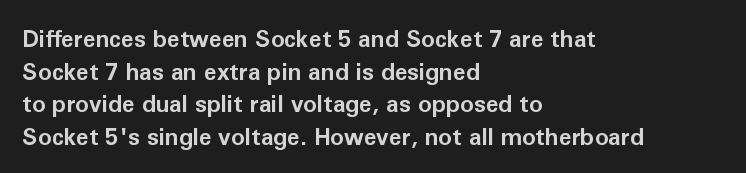
Q: Is the text bold? A: Yes.
Q: Is the text italic (slanted)? A: No, it is upright.
Q: Is the text underlined? A: No.
Q: How is the paragraph aligned? A: Left-aligned.
Q: Is the spacing between letters normal or unusually wide? A: Normal.
Q: Is the spacing between lines tight, normal or loose? A: Normal.
